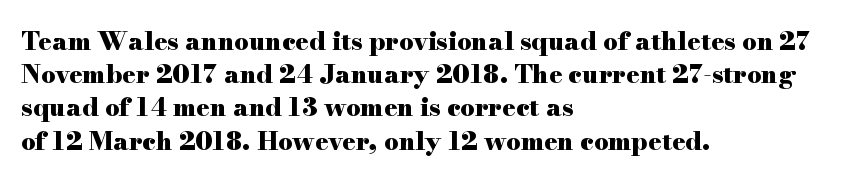
Q: Is the text bold? A: Yes.
Q: Is the text italic (slanted)? A: No, it is upright.
Q: Is the text underlined? A: No.
Q: How is the paragraph aligned? A: Left-aligned.
Q: Is the spacing between letters normal or unusually wide? A: Normal.
Q: Is the spacing between lines tight, normal or loose? A: Normal.
